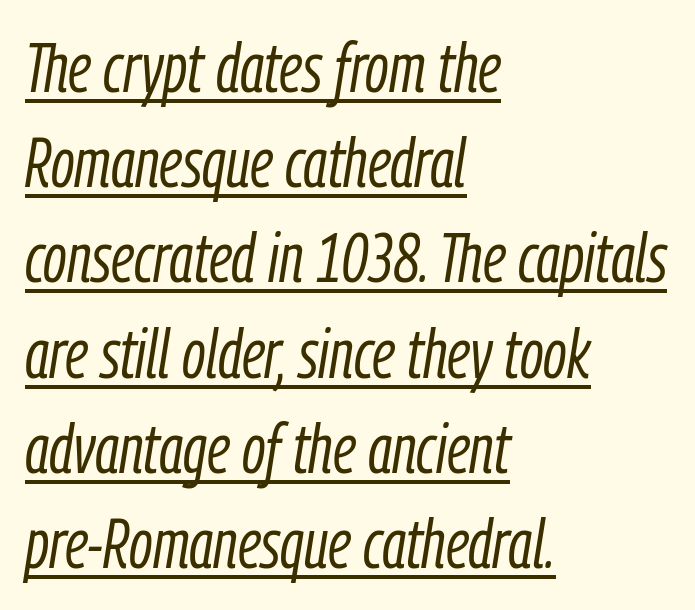
{"italic": "yes", "lean": "right", "slant_degrees": 9, "bold": "no", "weight": "light", "width": "condensed", "stroke_contrast": "low", "x_height": "medium", "monospaced": "no", "underline": "yes", "align": "left", "line_spacing": "normal", "line_spacing_ratio": 1.38, "letter_spacing": "normal", "letter_spacing_em": 0.0, "glyph_px": 69}
